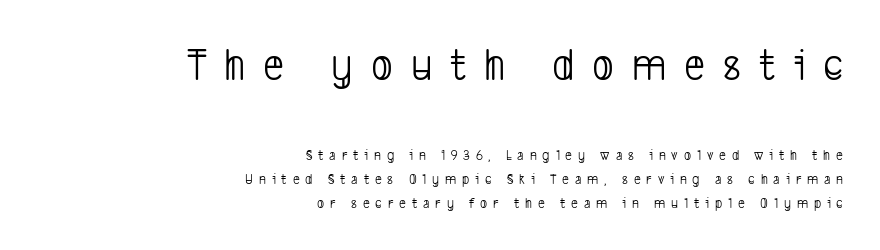
These glyphs show unthickened strokes, regular width or finer. The letters advance in unequal steps, a hallmark of proportional type. Line ends are locked; line starts wander. The block sitting higher on the canvas is the one with enlarged characters. This sample uses a sans-serif face. Inter-character spacing is expanded well beyond the font's built-in metrics.
